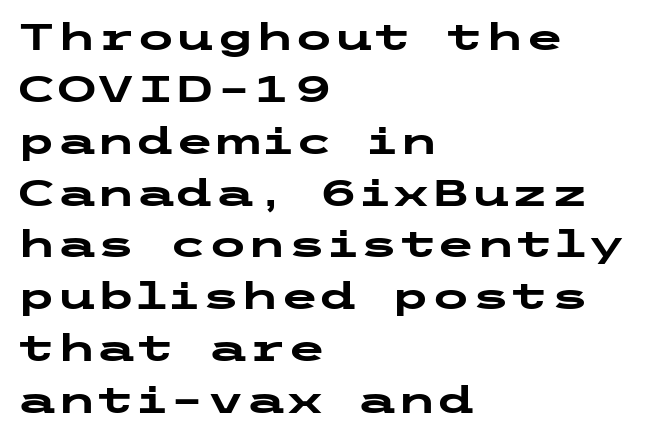
The image shows 36 px heavy, wide sans-serif type, upright; set left-aligned, normal line spacing (1.44x), normal letter spacing, not underlined; low stroke contrast and a medium x-height.
